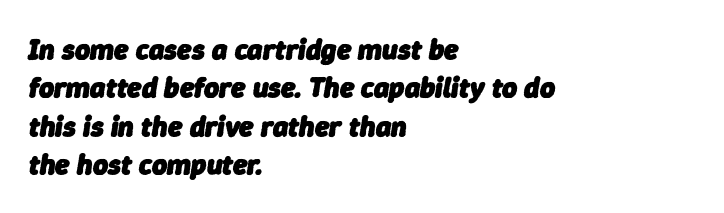
The image shows 29 px heavy type, italic (leaning right); set left-aligned, normal line spacing (1.32x), normal letter spacing, not underlined; low stroke contrast and a medium x-height.
